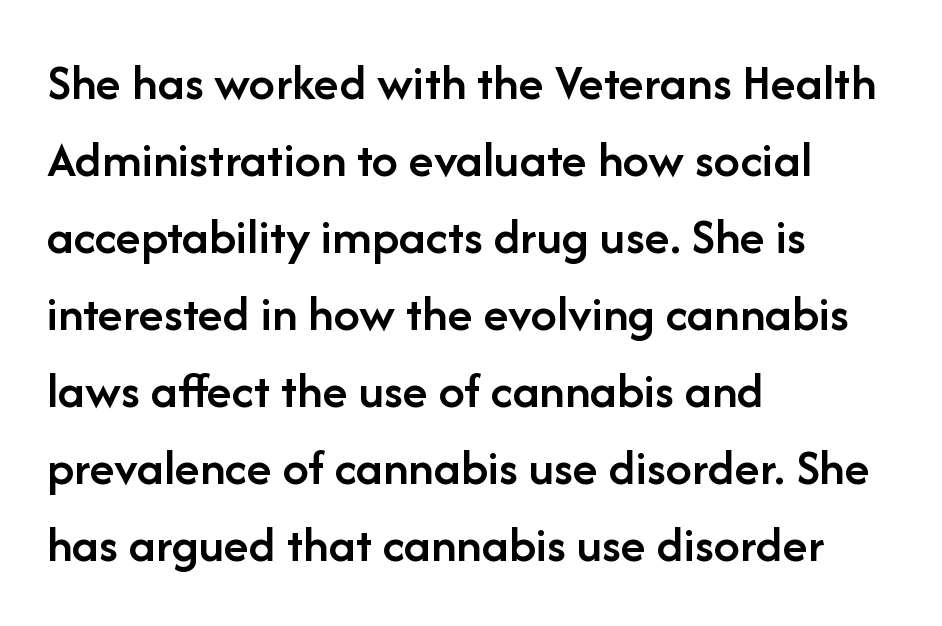
Q: Is the text bold? A: Semi-bold.
Q: Is the text italic (slanted)? A: No, it is upright.
Q: Is the typeface a serif or a sans-serif typeface? A: Sans-serif.
Q: Is the text underlined? A: No.
Q: How is the paragraph aligned? A: Left-aligned.
Q: Is the spacing between letters normal or unusually wide? A: Normal.
Q: Is the spacing between lines tight, normal or loose? A: Normal.
Q: Width (condensed, normal, or wide)? A: Normal.
Q: Stroke contrast? A: Low.
Q: x-height? A: Medium.
Q: Monospaced? A: No.
